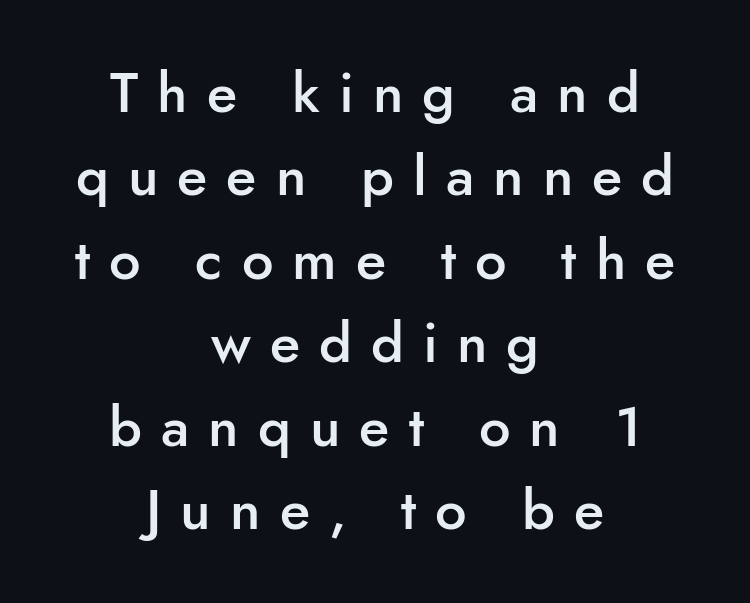
{"serif": "no", "italic": "no", "bold": "semi", "weight": "semibold", "width": "normal", "stroke_contrast": "low", "x_height": "small", "monospaced": "no", "underline": "no", "align": "center", "line_spacing": "normal", "line_spacing_ratio": 1.49, "letter_spacing": "wide", "letter_spacing_em": 0.34, "glyph_px": 56}
